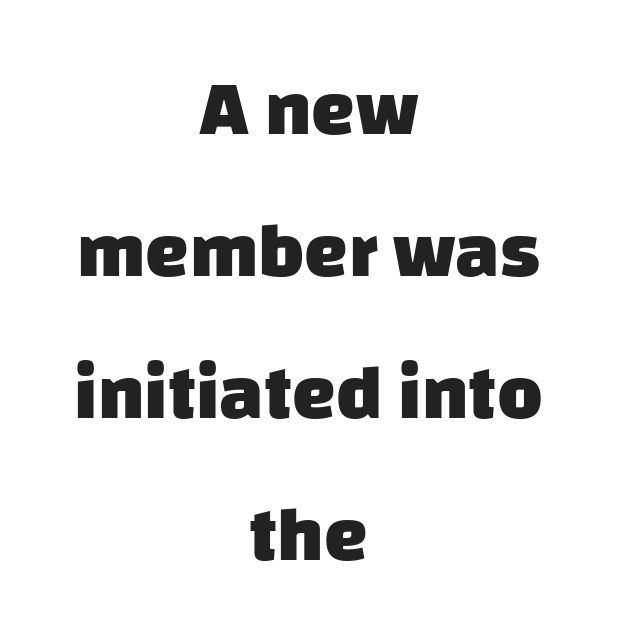
The image shows 78 px heavy sans-serif type; set centered, line spacing 1.82x, normal letter spacing, not underlined; low stroke contrast and a large x-height.
